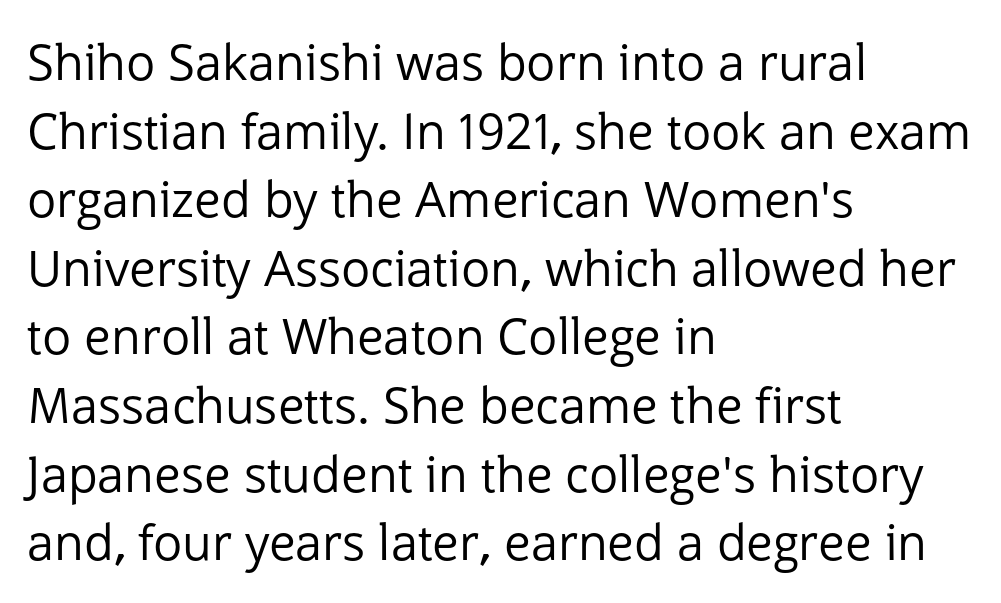
The image shows 49 px regular-weight sans-serif type, upright; set left-aligned, normal line spacing (1.4x), normal letter spacing, not underlined; low stroke contrast and a medium x-height.
